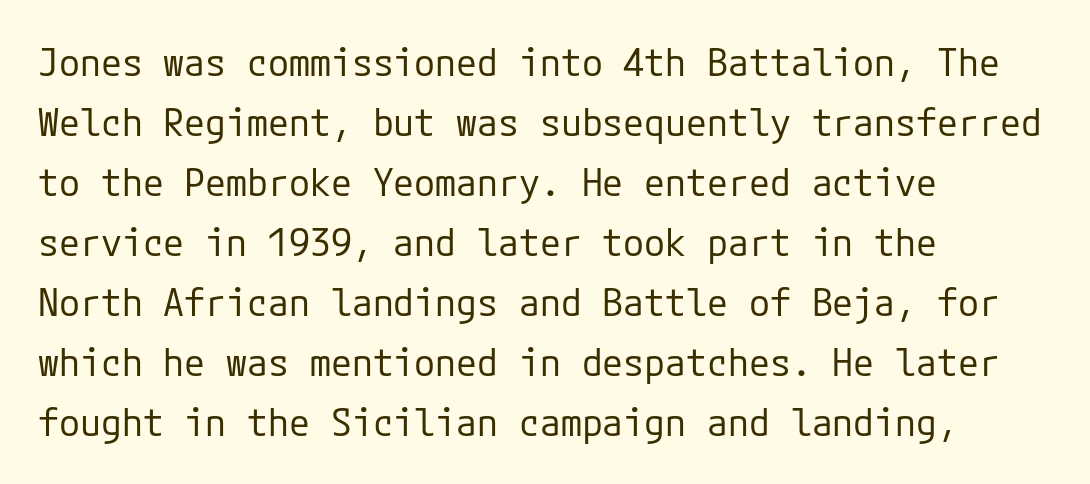
Observe the ordinary spacing: letters are neighbours, not strangers. Weight class: somewhere from thin through regular. The type family on display is of the sans-serif kind. Has an underline been added? It has not. The letters stand straight up with perfectly vertical stems.
